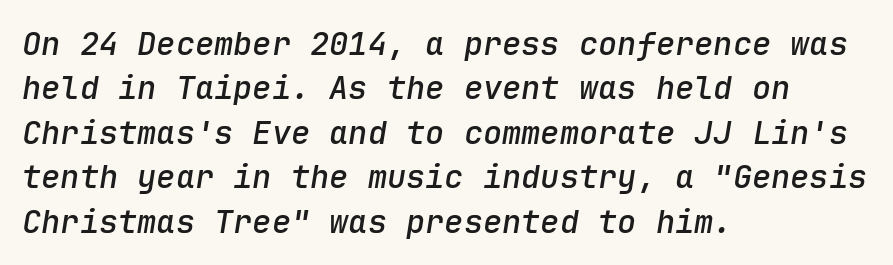
The image shows 32 px semibold type, italic (leaning right), monospaced; set left-aligned, normal line spacing (1.39x), normal letter spacing, not underlined; low stroke contrast and a medium x-height.
